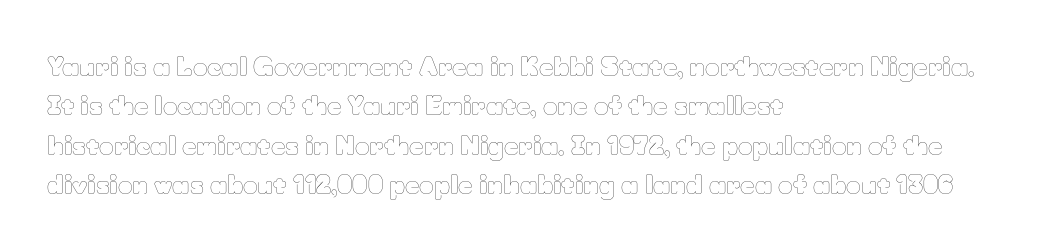
The image shows 25 px text type, upright; set left-aligned, normal line spacing (1.58x), normal letter spacing, not underlined.
